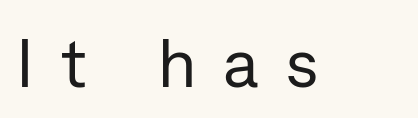
The image shows 69 px regular-weight sans-serif type, upright; set unusually wide letter spacing (+0.39 em), not underlined; low stroke contrast and a medium x-height.
